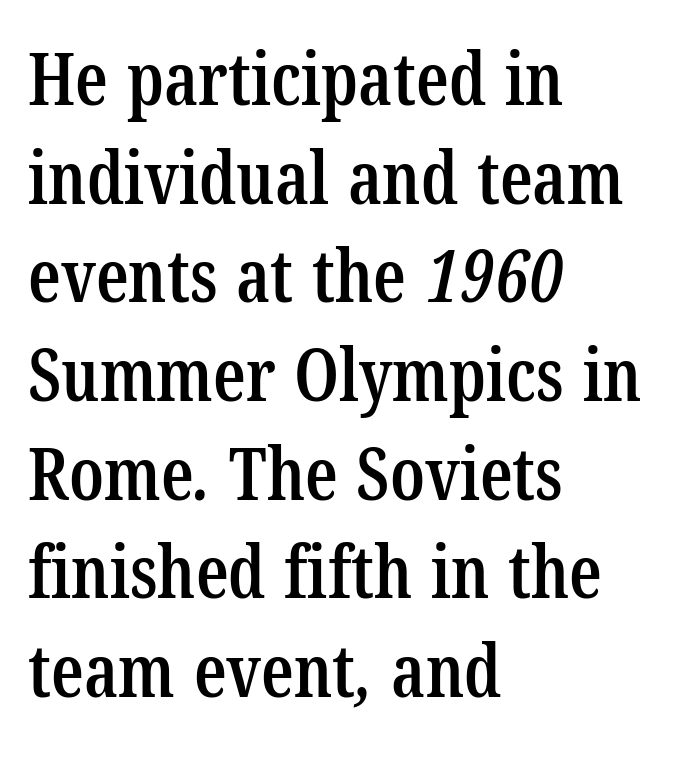
Q: Is the text bold? A: Semi-bold.
Q: Is the typeface a serif or a sans-serif typeface? A: Serif.
Q: Is the text underlined? A: No.
Q: How is the paragraph aligned? A: Left-aligned.
Q: Is the spacing between letters normal or unusually wide? A: Normal.
Q: Is the spacing between lines tight, normal or loose? A: Normal.
Q: Width (condensed, normal, or wide)? A: Condensed.
Q: Stroke contrast? A: Low.
Q: x-height? A: Medium.
Q: Monospaced? A: No.
